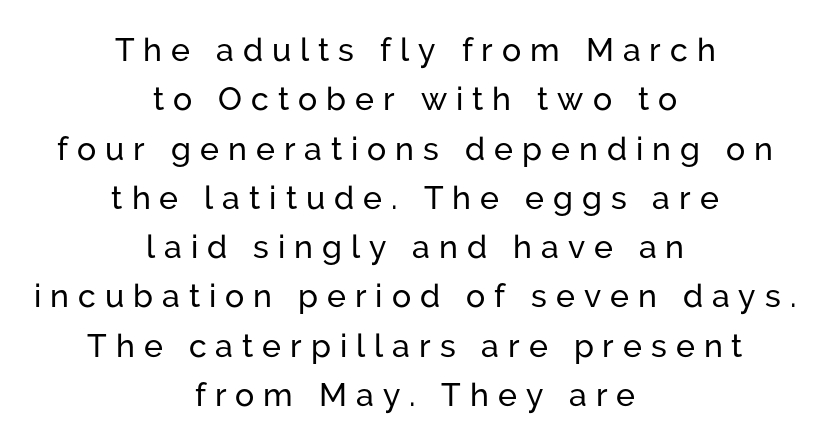
{"serif": "no", "italic": "no", "width": "normal", "stroke_contrast": "low", "x_height": "medium", "monospaced": "no", "underline": "no", "align": "center", "line_spacing": "normal", "line_spacing_ratio": 1.54, "letter_spacing": "wide", "letter_spacing_em": 0.28, "glyph_px": 32}
